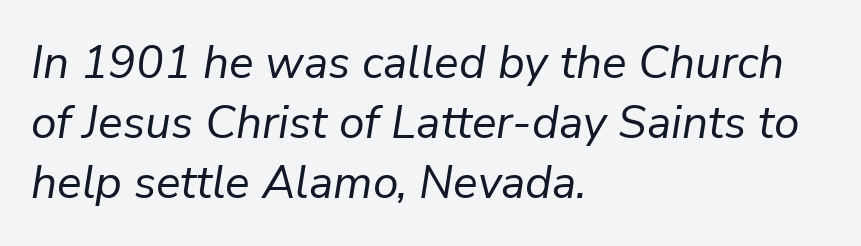
Tracking value appears to be zero — textbook default spacing. Vertically, the passage feels balanced, rows spaced as you'd expect. Does the lettering tilt? It does — this is italic. Type without underlining. One-word summary of the alignment: left.
